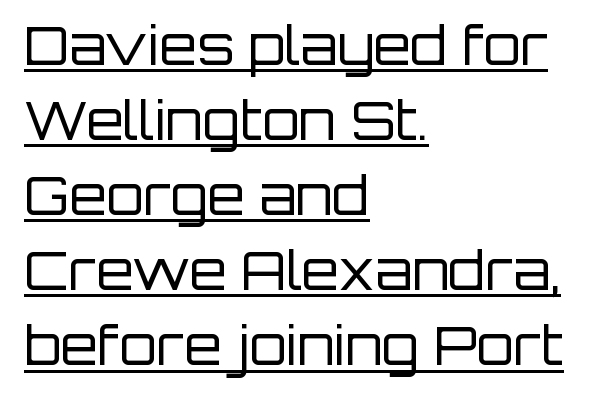
The passage shown has conventional tracking throughout. If you measured baseline to baseline, you'd find a middling distance. This sample has the flowing, uneven cadence of proportional lettering. The typesetting does not lean heavy: it is not bold.
